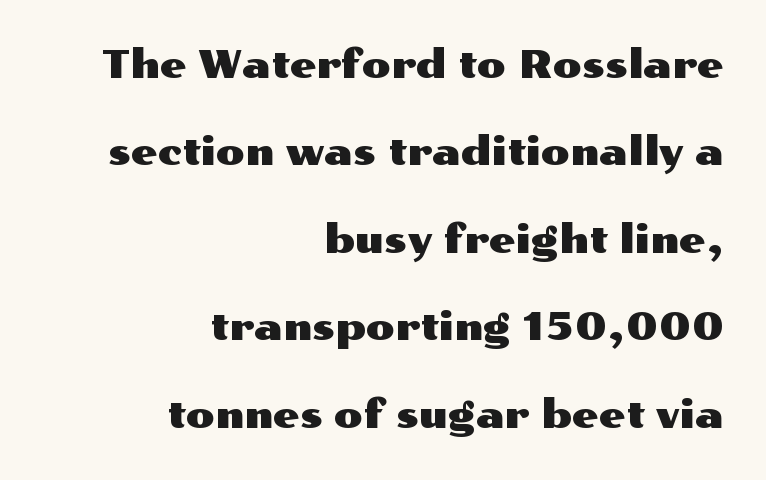
The image shows 38 px wide sans-serif type, upright; set right-aligned, loose line spacing (2.3x), normal letter spacing, not underlined; medium stroke contrast and a medium x-height.
